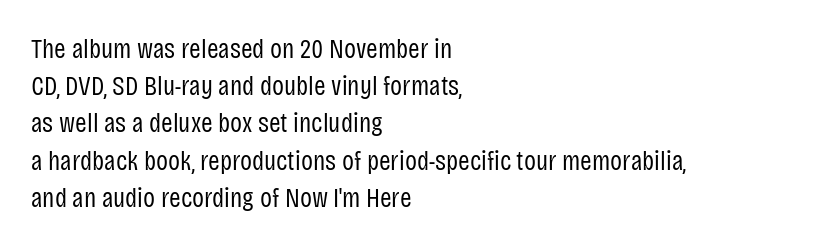
Ink coverage per letter is moderate at most. Is the block centered? No — it sits flush against the left margin. Just letters on the line, the space beneath them empty. The letterforms sit shoulder to shoulder at normal distance.
